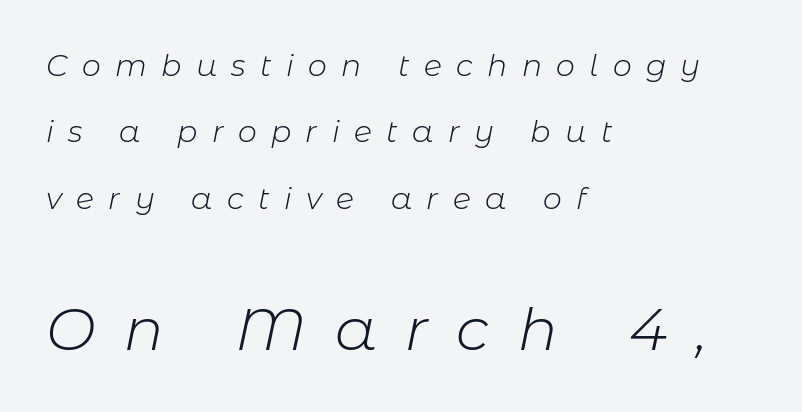
The image shows 59 px light type, italic (leaning right); set left-aligned, loose line spacing (2.21x), unusually wide letter spacing (+0.48 em), not underlined; the second (bottom) block is 1.97x larger; low stroke contrast and a medium x-height.
